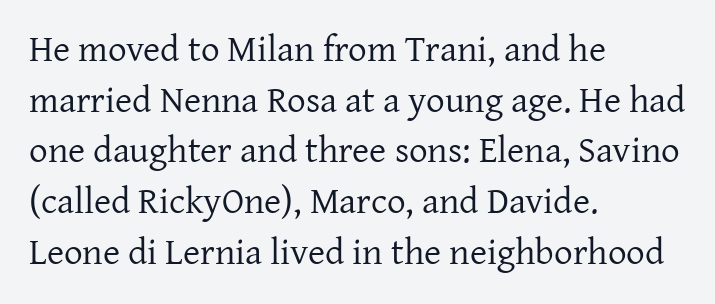
{"serif": "yes", "italic": "no", "bold": "no", "weight": "regular", "width": "normal", "stroke_contrast": "low", "x_height": "medium", "monospaced": "no", "underline": "no", "align": "left", "line_spacing": "normal", "line_spacing_ratio": 1.37, "letter_spacing": "normal", "letter_spacing_em": 0.0, "glyph_px": 37}
